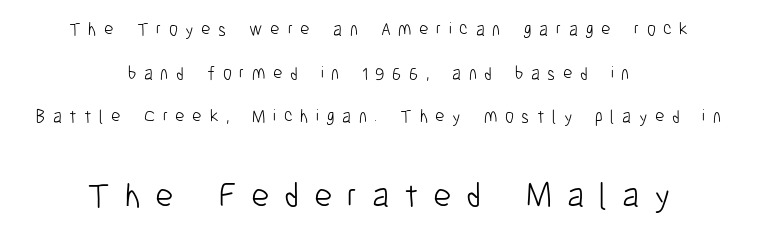
Q: Is the text bold? A: No.
Q: Is the text italic (slanted)? A: No, it is upright.
Q: Is the typeface a serif or a sans-serif typeface? A: Sans-serif.
Q: Is the text underlined? A: No.
Q: How is the paragraph aligned? A: Centered.
Q: Is the spacing between letters normal or unusually wide? A: Unusually wide.
Q: Is the spacing between lines tight, normal or loose? A: Loose.
Q: Which block of text is set in a larger size, the first (top) or the second (bottom)? A: The second (bottom) one.
Q: Width (condensed, normal, or wide)? A: Condensed.
Q: Stroke contrast? A: Low.
Q: x-height? A: Medium.
Q: Monospaced? A: No.
